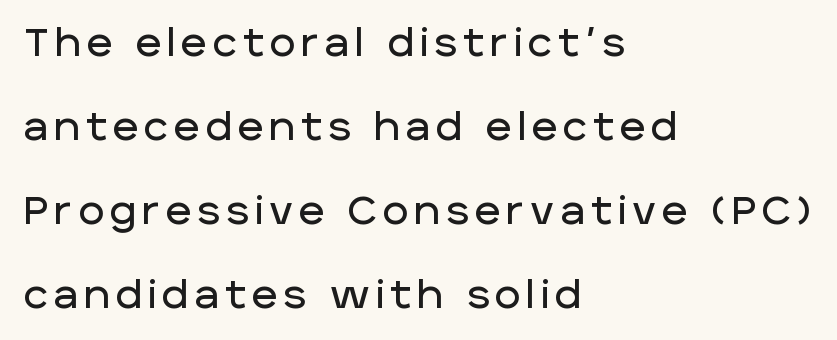
{"serif": "no", "italic": "no", "width": "normal", "stroke_contrast": "low", "x_height": "large", "monospaced": "no", "underline": "no", "align": "left", "line_spacing": "loose", "line_spacing_ratio": 2.15, "glyph_px": 39}
